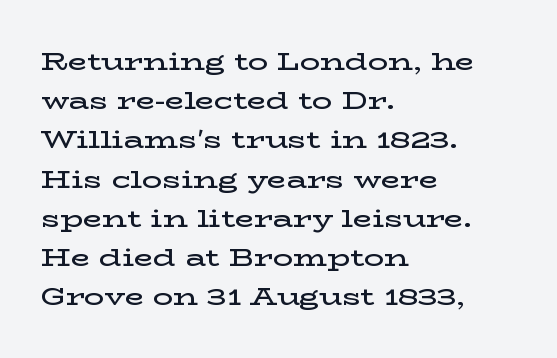
A bare baseline throughout the passage. The sample has been set in demibold, a notch under bold. The paragraph shown leans on its left margin. When letters stand straight like this, we call the style roman or upright. The space between consecutive lines is moderate.
